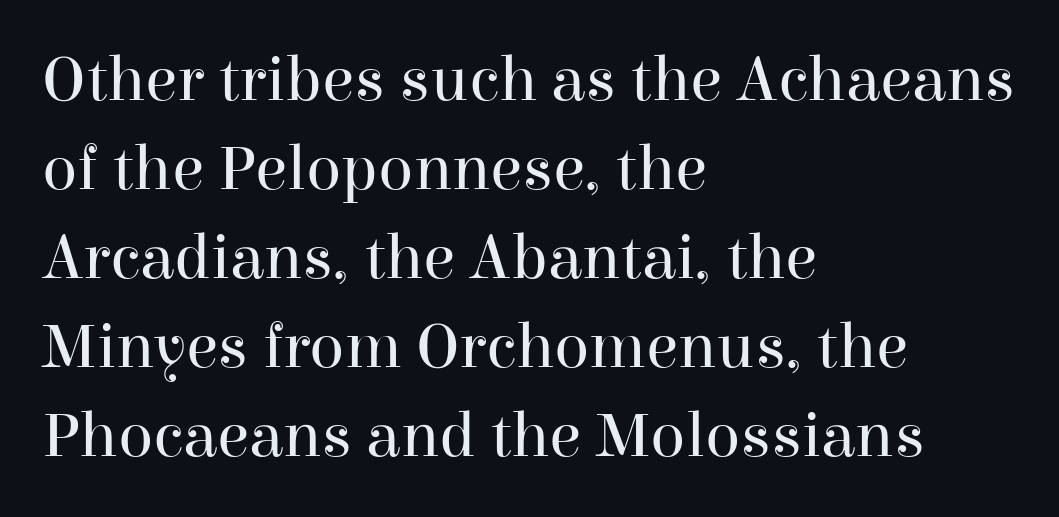
Q: Is the text bold? A: No.
Q: Is the text italic (slanted)? A: No, it is upright.
Q: Is the typeface a serif or a sans-serif typeface? A: Serif.
Q: Is the text underlined? A: No.
Q: How is the paragraph aligned? A: Left-aligned.
Q: Is the spacing between letters normal or unusually wide? A: Normal.
Q: Is the spacing between lines tight, normal or loose? A: Normal.
Q: Width (condensed, normal, or wide)? A: Normal.
Q: Stroke contrast? A: High.
Q: x-height? A: Medium.
Q: Monospaced? A: No.
